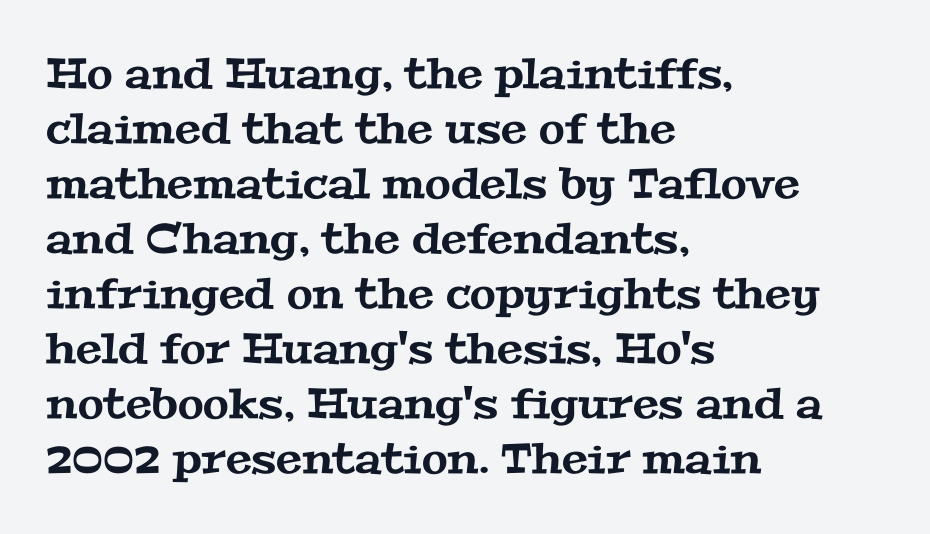
The image shows 42 px wide serif type; set left-aligned, normal line spacing (1.31x), normal letter spacing, not underlined; medium stroke contrast and a medium x-height.
